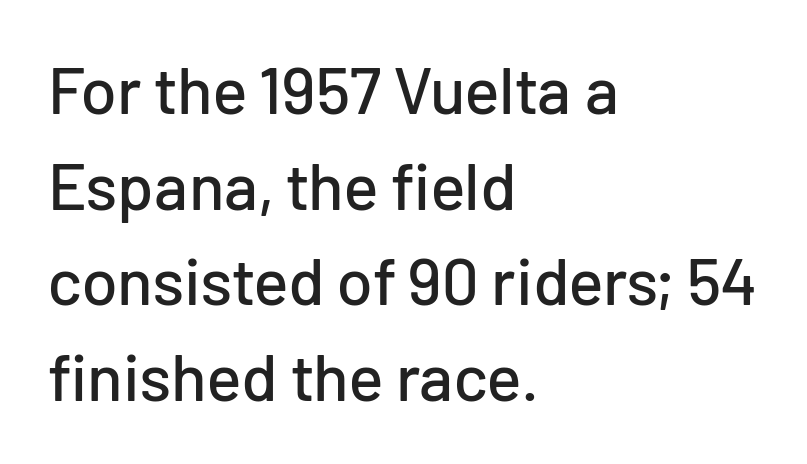
Proportional: the letters do not fall into vertical columns. Does the lettering tilt? It doesn't — this is upright. This block has exactly the height ordinary leading produces. The area under the type is left untouched. Tracking here is standard; glyphs follow each other at the usual distance. This rendering employs a face without finishing strokes, i.e., a sans-serif.
